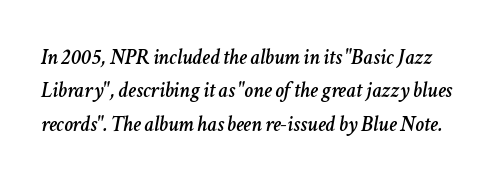
There is no visible air inserted between adjacent glyphs. Evenly set lines give the paragraph a standard silhouette. Rendered with sloped, italic letterforms. Bare-footed words on every line.
